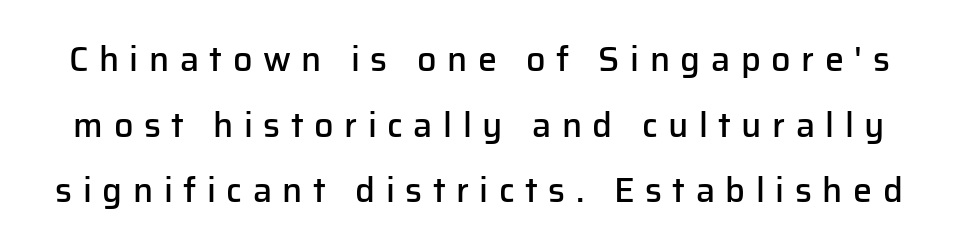
The image shows 34 px semibold sans-serif type, upright; set loose line spacing (1.93x), unusually wide letter spacing (+0.31 em), not underlined; low stroke contrast and a medium x-height.
